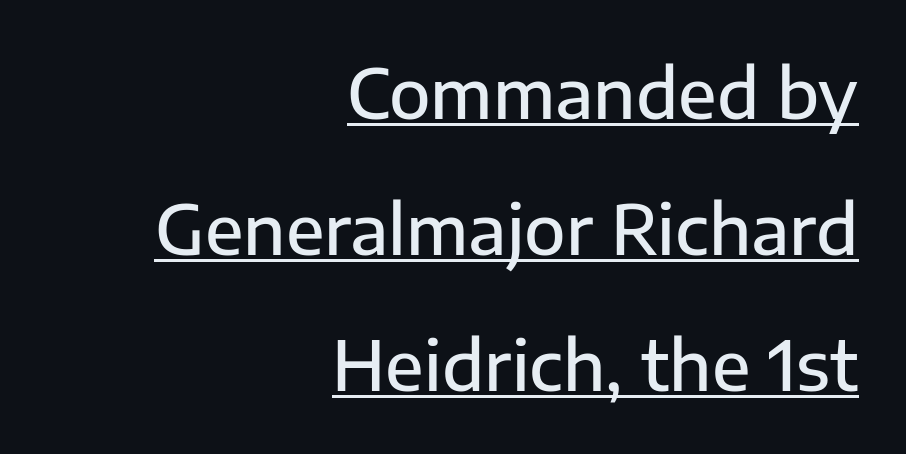
{"serif": "no", "italic": "no", "bold": "semi", "weight": "semibold", "width": "normal", "stroke_contrast": "low", "x_height": "medium", "monospaced": "no", "underline": "yes", "align": "right", "line_spacing": "loose", "line_spacing_ratio": 2.0, "letter_spacing": "normal", "letter_spacing_em": 0.0, "glyph_px": 68}
